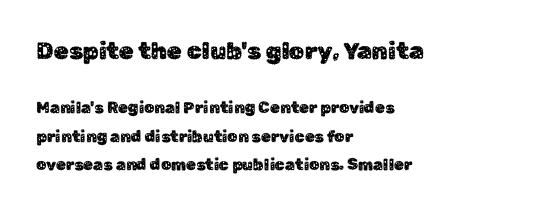
{"italic": "no", "underline": "no", "align": "left", "line_spacing_ratio": 1.79, "letter_spacing": "normal", "letter_spacing_em": 0.0, "larger_block": "first", "size_ratio": 1.5, "glyph_px": 24}
